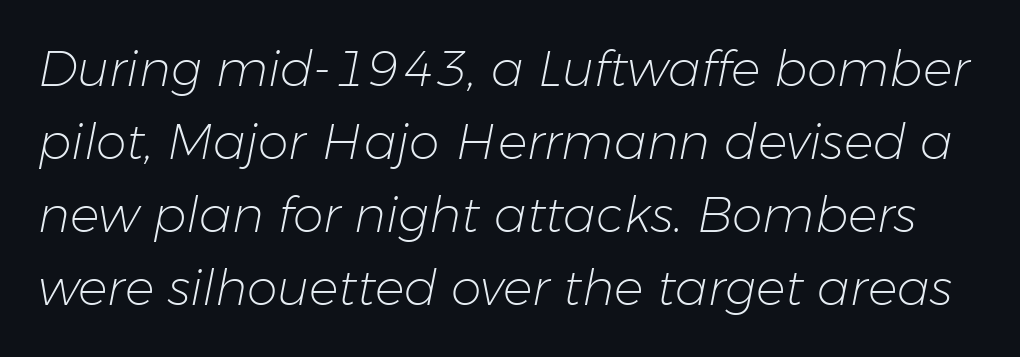
{"italic": "yes", "lean": "right", "slant_degrees": 11, "bold": "no", "weight": "light", "width": "normal", "stroke_contrast": "low", "x_height": "medium", "monospaced": "no", "underline": "no", "line_spacing": "normal", "line_spacing_ratio": 1.49, "letter_spacing": "normal", "letter_spacing_em": 0.0, "glyph_px": 49}
